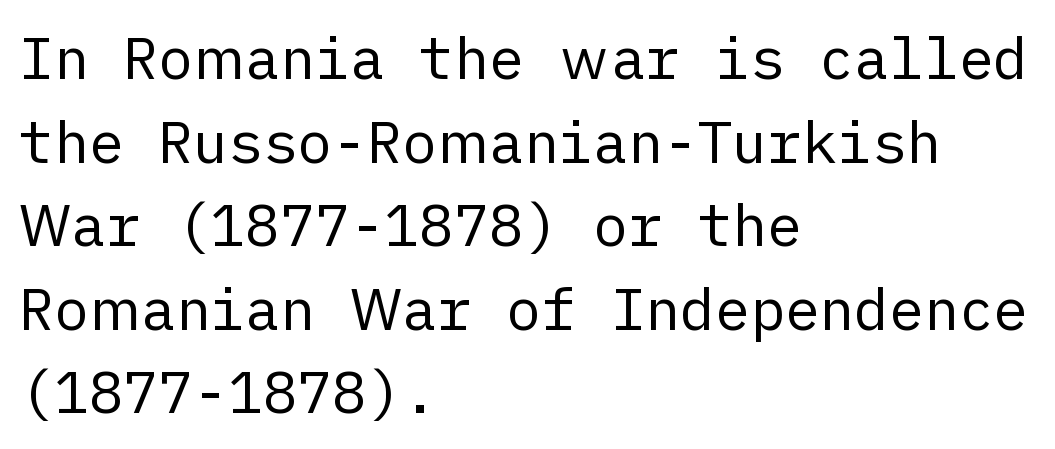
{"serif": "no", "italic": "no", "bold": "no", "weight": "regular", "width": "normal", "stroke_contrast": "low", "x_height": "medium", "underline": "no", "align": "left", "line_spacing": "normal", "line_spacing_ratio": 1.44, "letter_spacing": "normal", "letter_spacing_em": 0.0, "glyph_px": 58}
